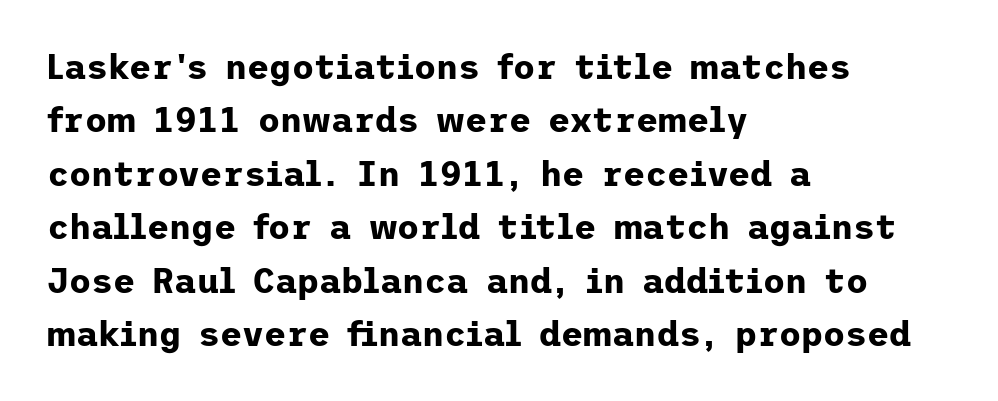
Q: Is the text bold? A: Yes.
Q: Is the text italic (slanted)? A: No, it is upright.
Q: Is the typeface a serif or a sans-serif typeface? A: Sans-serif.
Q: Is the text underlined? A: No.
Q: How is the paragraph aligned? A: Left-aligned.
Q: Is the spacing between letters normal or unusually wide? A: Normal.
Q: Is the spacing between lines tight, normal or loose? A: Normal.
Q: Width (condensed, normal, or wide)? A: Normal.
Q: Stroke contrast? A: Low.
Q: x-height? A: Medium.
